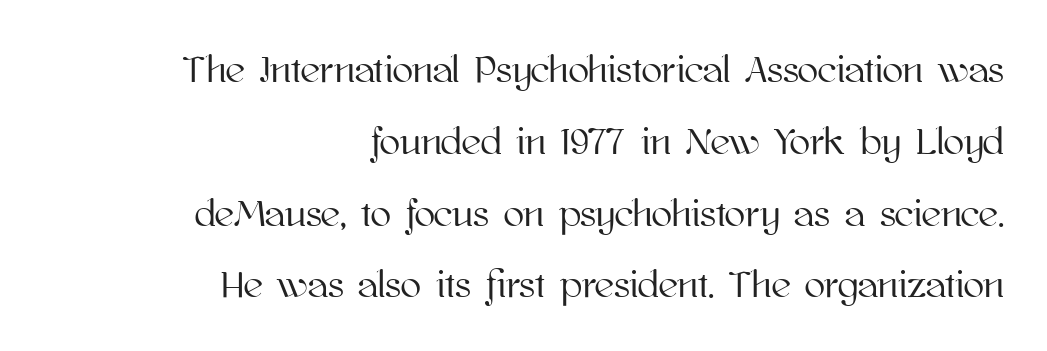
Descender tails drop into unmarked territory. Nothing unusual about the tracking: characters are spaced as the font intends. Character widths vary here, with narrow letters taking less room than wide ones. Tall strokes in this sample are plumb rather than angled. The text block is weighted toward the right margin, trailing off unevenly leftward.
